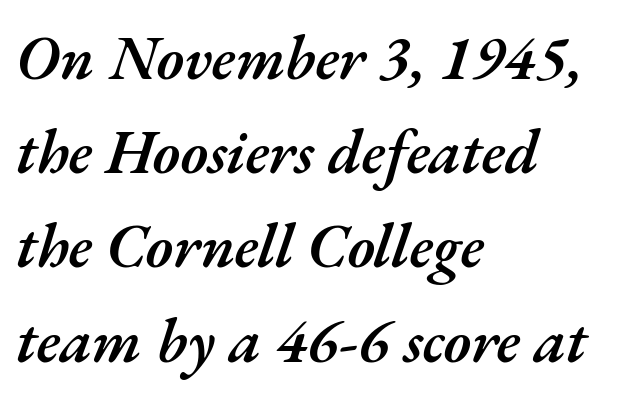
The image shows 62 px semibold type, italic (leaning right); set left-aligned, normal line spacing (1.52x), normal letter spacing, not underlined; medium stroke contrast and a small x-height.
